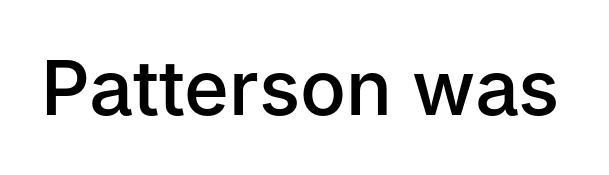
Q: Is the text bold? A: Semi-bold.
Q: Is the text italic (slanted)? A: No, it is upright.
Q: Is the typeface a serif or a sans-serif typeface? A: Sans-serif.
Q: Is the text underlined? A: No.
Q: Is the spacing between letters normal or unusually wide? A: Normal.
Q: Width (condensed, normal, or wide)? A: Normal.
Q: Stroke contrast? A: Low.
Q: x-height? A: Medium.
Q: Monospaced? A: No.
